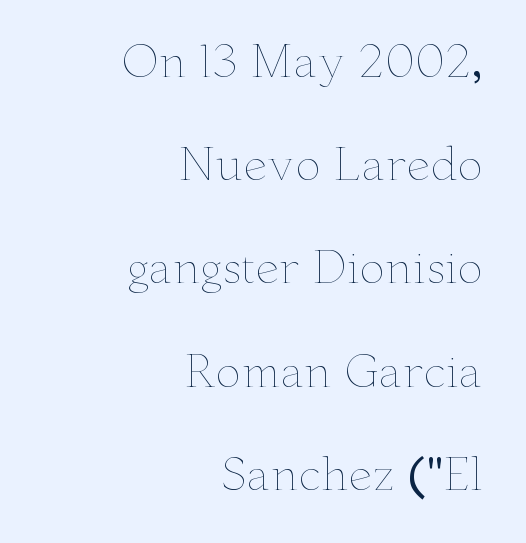
{"italic": "no", "bold": "no", "weight": "thin", "width": "wide", "stroke_contrast": "low", "x_height": "small", "monospaced": "no", "underline": "no", "align": "right", "line_spacing": "loose", "line_spacing_ratio": 2.4, "letter_spacing": "normal", "letter_spacing_em": 0.0, "glyph_px": 43}
